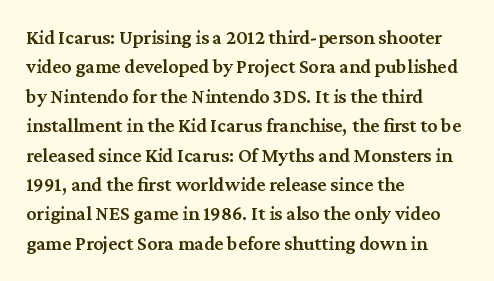
A bare baseline throughout the passage. Vertically, the passage feels balanced, rows spaced as you'd expect. Horizontal alignment here is leftward, the default for most running prose. Is the type bold? Partly — it's a semibold, heavier than regular but not fully bold.
